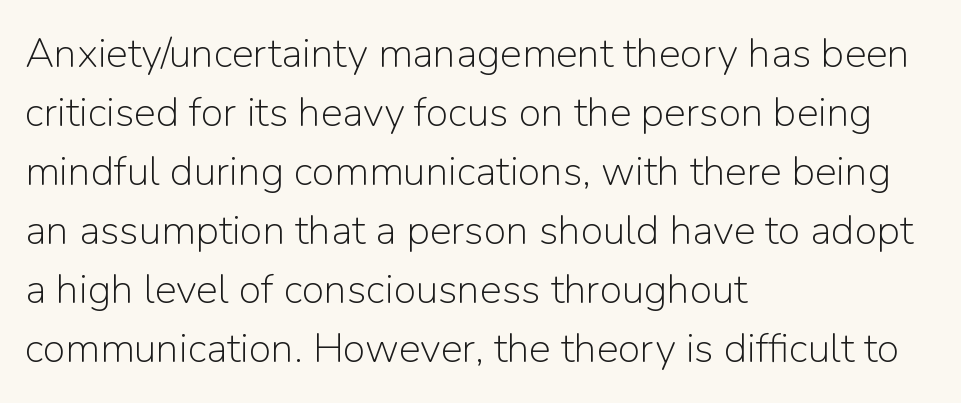
Q: Is the text bold? A: No.
Q: Is the text italic (slanted)? A: No, it is upright.
Q: Is the typeface a serif or a sans-serif typeface? A: Sans-serif.
Q: Is the text underlined? A: No.
Q: How is the paragraph aligned? A: Left-aligned.
Q: Is the spacing between letters normal or unusually wide? A: Normal.
Q: Is the spacing between lines tight, normal or loose? A: Normal.
Q: Width (condensed, normal, or wide)? A: Normal.
Q: Stroke contrast? A: Low.
Q: x-height? A: Medium.
Q: Monospaced? A: No.
